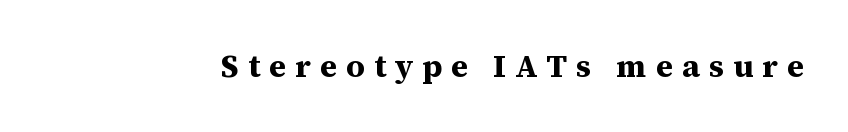
The image shows 32 px bold serif type, upright; set unusually wide letter spacing (+0.28 em), not underlined; medium stroke contrast and a medium x-height.
